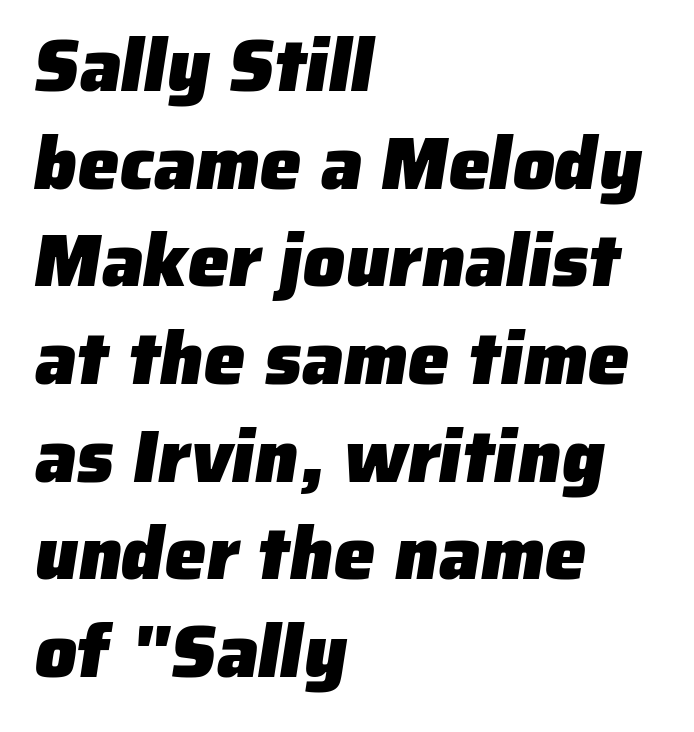
{"serif": "no", "bold": "yes", "weight": "heavy", "width": "normal", "stroke_contrast": "low", "x_height": "medium", "monospaced": "no", "underline": "no", "align": "left", "line_spacing": "normal", "line_spacing_ratio": 1.32, "letter_spacing": "normal", "letter_spacing_em": 0.0, "glyph_px": 74}
